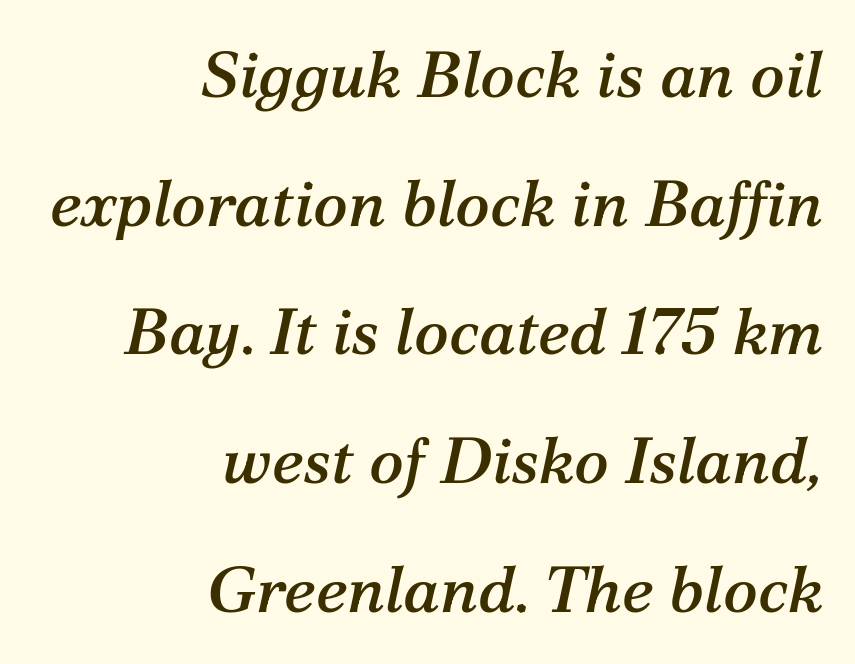
{"serif": "yes", "italic": "yes", "lean": "right", "slant_degrees": 12, "width": "normal", "stroke_contrast": "medium", "x_height": "medium", "monospaced": "no", "underline": "no", "align": "right", "line_spacing": "loose", "line_spacing_ratio": 1.98, "letter_spacing": "normal", "letter_spacing_em": 0.0, "glyph_px": 65}
